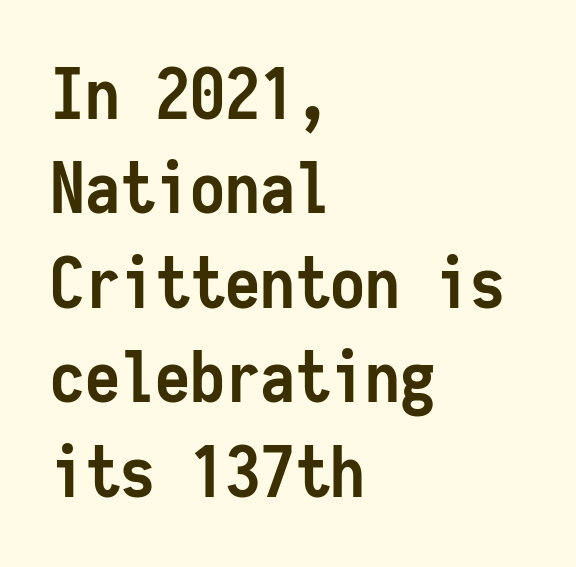
{"serif": "no", "italic": "no", "bold": "yes", "weight": "semibold", "width": "condensed", "stroke_contrast": "low", "x_height": "medium", "monospaced": "yes", "underline": "no", "align": "left", "line_spacing": "normal", "line_spacing_ratio": 1.35, "letter_spacing": "normal", "letter_spacing_em": 0.0, "glyph_px": 70}
